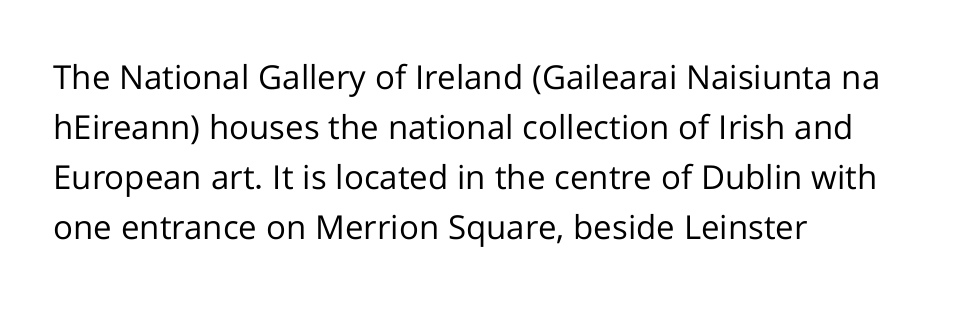
Letters have the restrained weight of plain body copy at most. Examine the stroke ends and you'll find no serifs. What's the leading like? Ordinary, nothing unusual. Spacing verdict: proportional, widths tailored to each character.
